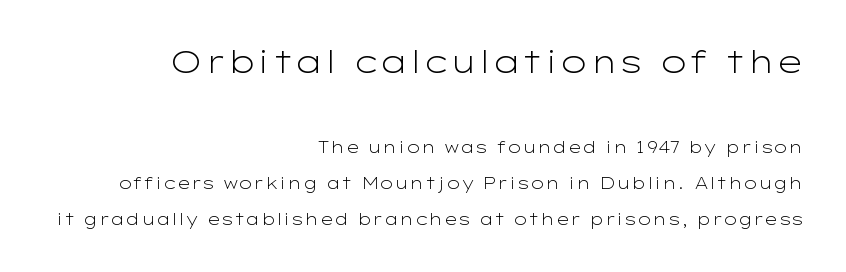
Q: Is the text bold? A: No.
Q: Is the text italic (slanted)? A: No, it is upright.
Q: Is the typeface a serif or a sans-serif typeface? A: Sans-serif.
Q: Is the text underlined? A: No.
Q: How is the paragraph aligned? A: Right-aligned.
Q: Is the spacing between letters normal or unusually wide? A: Normal.
Q: Is the spacing between lines tight, normal or loose? A: Loose.
Q: Which block of text is set in a larger size, the first (top) or the second (bottom)? A: The first (top) one.
Q: Width (condensed, normal, or wide)? A: Wide.
Q: Stroke contrast? A: Low.
Q: x-height? A: Medium.
Q: Monospaced? A: No.
